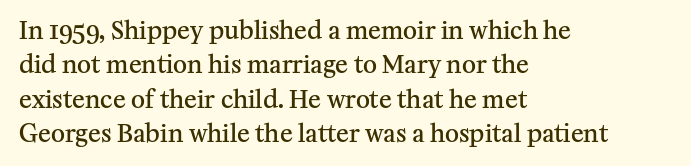
The image shows 24 px text type, upright; set left-aligned, normal line spacing (1.43x), normal letter spacing, not underlined.
